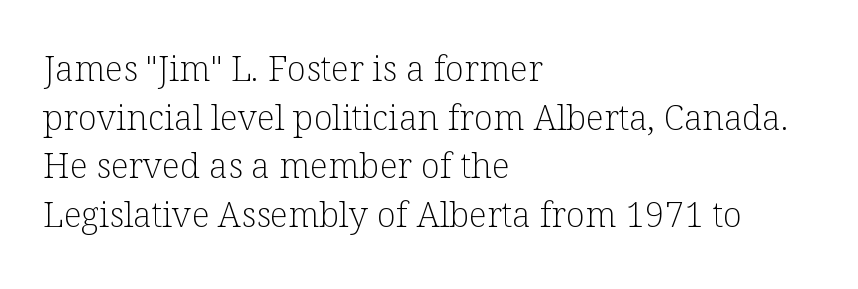
Q: Is the text bold? A: No.
Q: Is the text italic (slanted)? A: No, it is upright.
Q: Is the typeface a serif or a sans-serif typeface? A: Serif.
Q: Is the text underlined? A: No.
Q: How is the paragraph aligned? A: Left-aligned.
Q: Is the spacing between letters normal or unusually wide? A: Normal.
Q: Is the spacing between lines tight, normal or loose? A: Normal.
Q: Width (condensed, normal, or wide)? A: Normal.
Q: Stroke contrast? A: Low.
Q: x-height? A: Medium.
Q: Monospaced? A: No.
